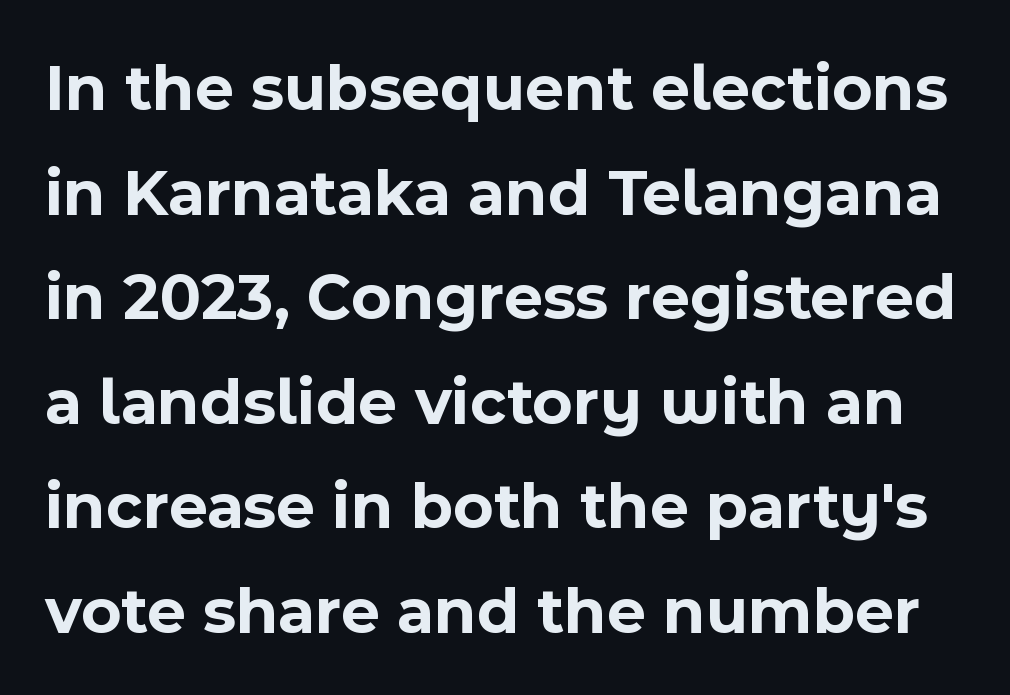
Q: Is the text bold? A: Yes.
Q: Is the text italic (slanted)? A: No, it is upright.
Q: Is the typeface a serif or a sans-serif typeface? A: Sans-serif.
Q: Is the text underlined? A: No.
Q: Is the spacing between letters normal or unusually wide? A: Normal.
Q: Is the spacing between lines tight, normal or loose? A: Normal.
Q: Width (condensed, normal, or wide)? A: Normal.
Q: x-height? A: Medium.
Q: Monospaced? A: No.
